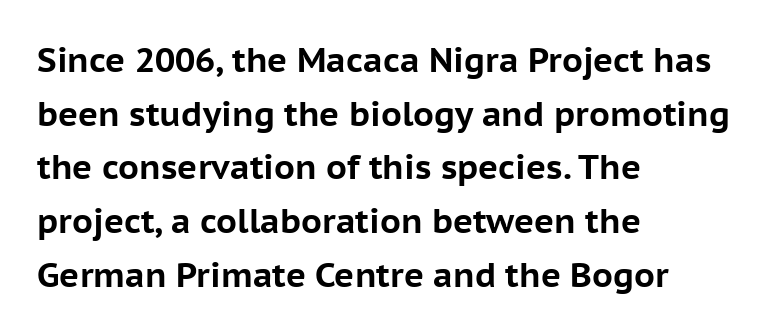
The image shows 34 px bold sans-serif type, upright; set left-aligned, normal line spacing (1.58x), normal letter spacing, not underlined; low stroke contrast and a medium x-height.
